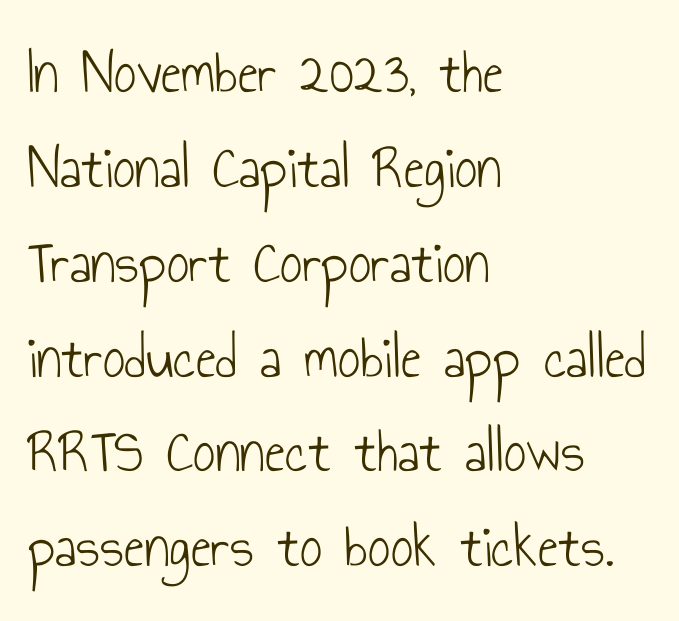
Q: Is the text bold? A: No.
Q: Is the text italic (slanted)? A: No, it is upright.
Q: Is the typeface a serif or a sans-serif typeface? A: Sans-serif.
Q: Is the text underlined? A: No.
Q: How is the paragraph aligned? A: Left-aligned.
Q: Is the spacing between letters normal or unusually wide? A: Normal.
Q: Is the spacing between lines tight, normal or loose? A: Normal.
Q: Width (condensed, normal, or wide)? A: Condensed.
Q: Stroke contrast? A: Low.
Q: x-height? A: Small.
Q: Monospaced? A: No.
